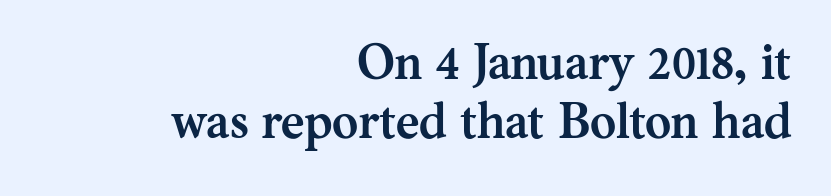
The specimen reads as upright at a glance. The face used here is proportionally spaced, like ordinary book or web type. I'd call this a serif setting — the letters wear small feet. The gap between lines stays unmarked. This is heavy type, rendered in bold.
